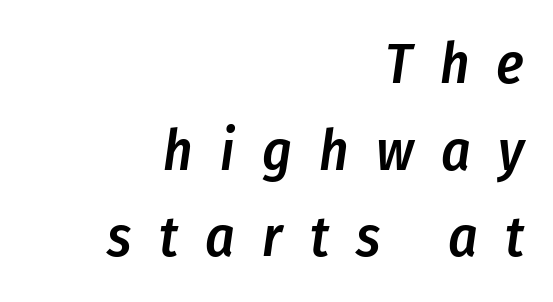
Q: Is the text bold? A: Semi-bold.
Q: Is the text italic (slanted)? A: Yes, it leans right by about 8 degrees.
Q: Is the text underlined? A: No.
Q: How is the paragraph aligned? A: Right-aligned.
Q: Is the spacing between letters normal or unusually wide? A: Unusually wide.
Q: Is the spacing between lines tight, normal or loose? A: Normal.
Q: Width (condensed, normal, or wide)? A: Condensed.
Q: Stroke contrast? A: Low.
Q: x-height? A: Medium.
Q: Monospaced? A: No.
